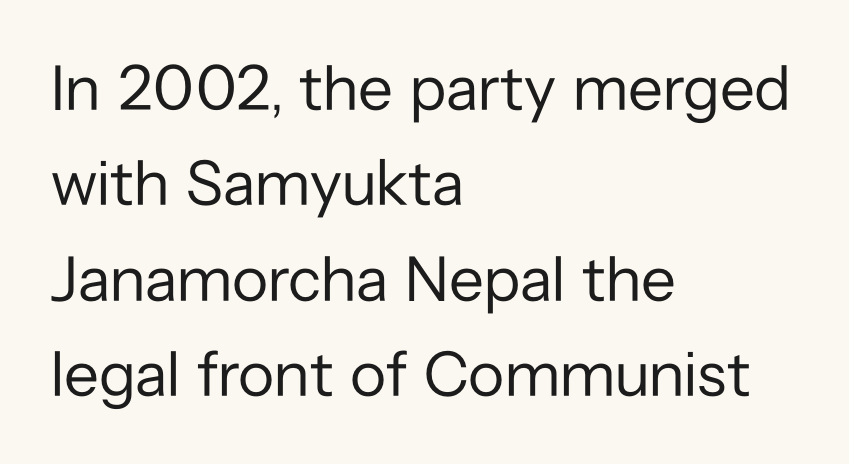
{"serif": "no", "italic": "no", "bold": "no", "weight": "regular", "width": "normal", "stroke_contrast": "low", "x_height": "medium", "monospaced": "no", "underline": "no", "align": "left", "line_spacing": "normal", "line_spacing_ratio": 1.49, "letter_spacing": "normal", "letter_spacing_em": 0.0, "glyph_px": 64}
